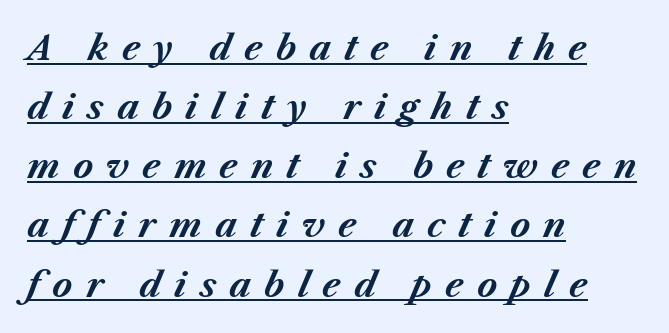
Q: Is the text bold? A: Yes.
Q: Is the text italic (slanted)? A: Yes, it leans right by about 23 degrees.
Q: Is the text underlined? A: Yes.
Q: How is the paragraph aligned? A: Left-aligned.
Q: Is the spacing between letters normal or unusually wide? A: Unusually wide.
Q: Width (condensed, normal, or wide)? A: Normal.
Q: Stroke contrast? A: Medium.
Q: x-height? A: Medium.
Q: Monospaced? A: No.
